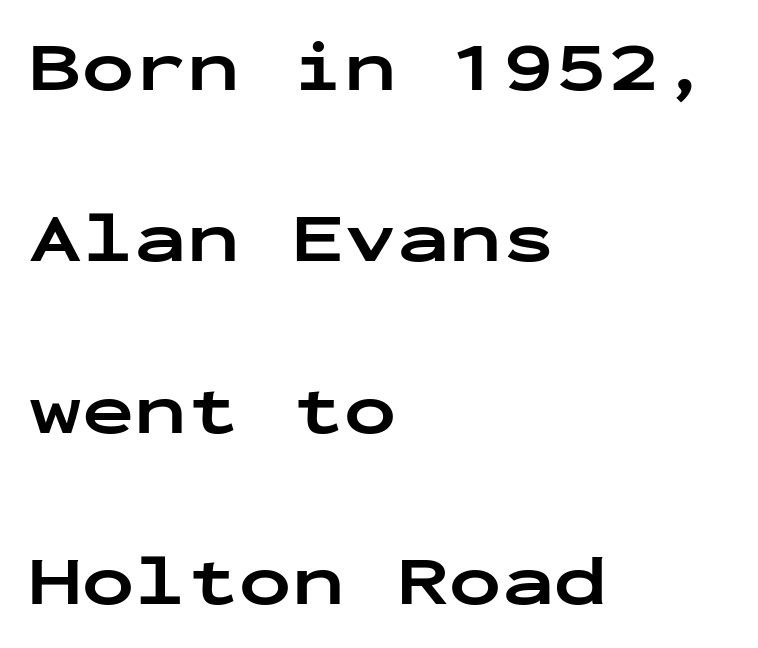
The image shows 70 px bold, wide sans-serif type, upright, monospaced; set left-aligned, loose line spacing (2.45x), normal letter spacing, not underlined; low stroke contrast and a medium x-height.
